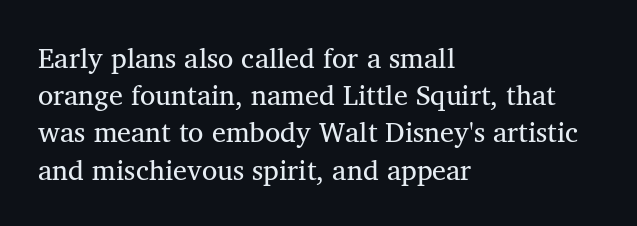
Here the designer chose a conventional face with non-uniform glyph widths. Nothing unusual about the tracking: characters are spaced as the font intends. A roman cut, with each character standing at attention. Check where the strokes stop: tiny serifs finish them off.
